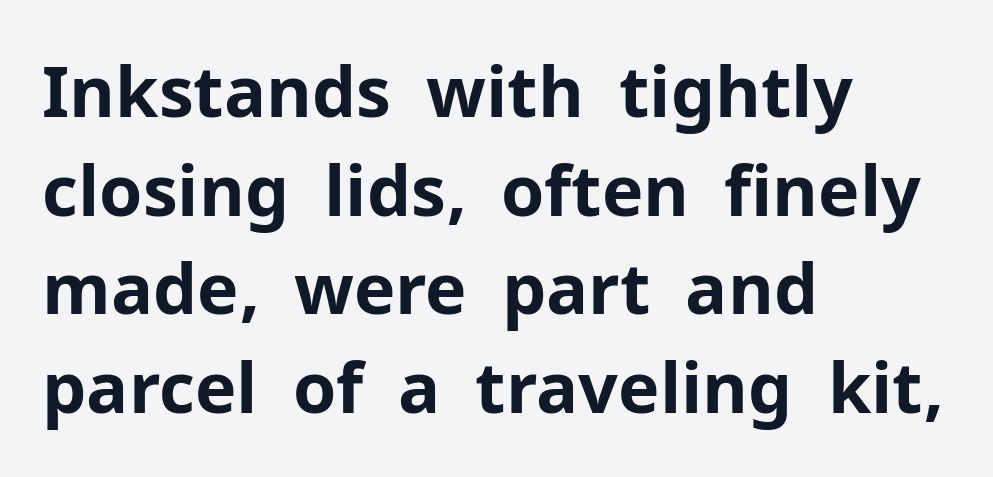
{"serif": "no", "italic": "no", "bold": "yes", "weight": "bold", "width": "normal", "stroke_contrast": "low", "x_height": "medium", "monospaced": "no", "underline": "no", "align": "left", "line_spacing": "normal", "line_spacing_ratio": 1.41, "letter_spacing": "normal", "letter_spacing_em": 0.0, "glyph_px": 70}
